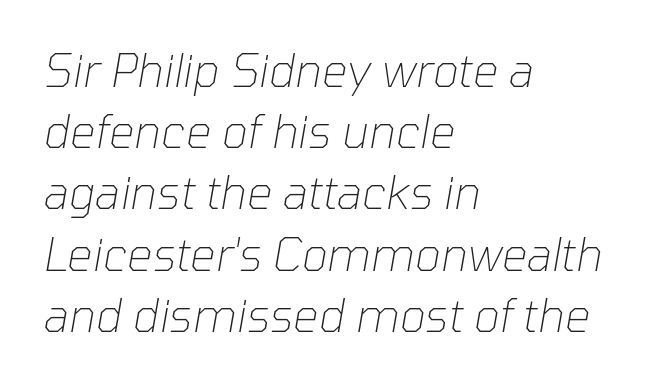
{"italic": "yes", "lean": "right", "slant_degrees": 10, "bold": "no", "weight": "thin", "width": "normal", "stroke_contrast": "low", "x_height": "medium", "monospaced": "no", "underline": "no", "align": "left", "line_spacing": "normal", "line_spacing_ratio": 1.36, "letter_spacing": "normal", "letter_spacing_em": 0.0, "glyph_px": 45}
